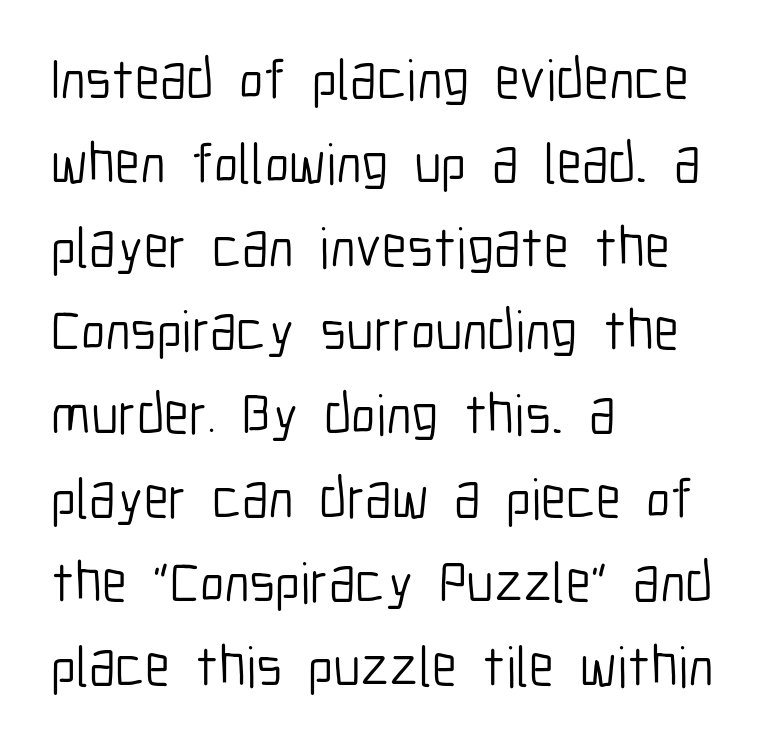
The image shows 57 px light, condensed sans-serif type, upright; set left-aligned, normal line spacing (1.47x), normal letter spacing, not underlined; low stroke contrast and a medium x-height.
